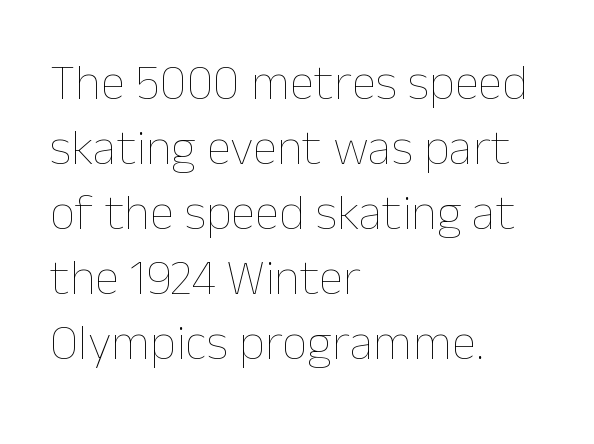
{"italic": "no", "bold": "no", "weight": "thin", "width": "normal", "stroke_contrast": "low", "x_height": "medium", "monospaced": "no", "underline": "no", "align": "left", "line_spacing": "normal", "line_spacing_ratio": 1.3, "letter_spacing": "normal", "letter_spacing_em": 0.0, "glyph_px": 50}
